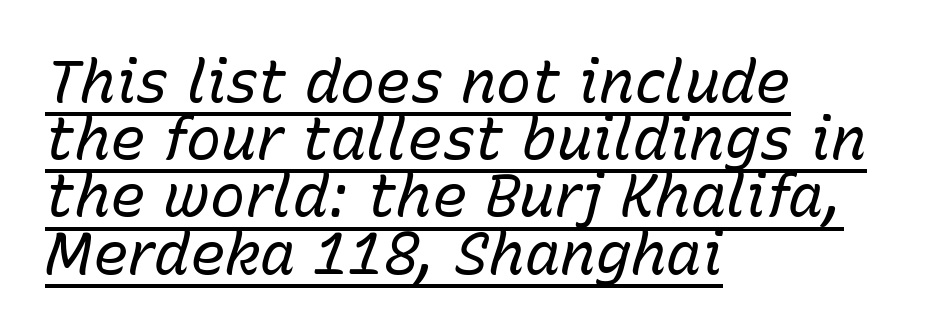
Q: Is the text bold? A: No.
Q: Is the text italic (slanted)? A: Yes, it leans right by about 15 degrees.
Q: Is the text underlined? A: Yes.
Q: How is the paragraph aligned? A: Left-aligned.
Q: Is the spacing between letters normal or unusually wide? A: Normal.
Q: Is the spacing between lines tight, normal or loose? A: Tight.
Q: Width (condensed, normal, or wide)? A: Normal.
Q: Stroke contrast? A: Low.
Q: x-height? A: Medium.
Q: Monospaced? A: No.
